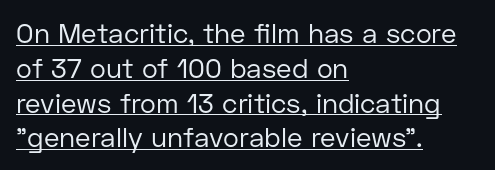
Q: Is the text bold? A: No.
Q: Is the text italic (slanted)? A: No, it is upright.
Q: Is the text underlined? A: Yes.
Q: How is the paragraph aligned? A: Left-aligned.
Q: Is the spacing between letters normal or unusually wide? A: Normal.
Q: Is the spacing between lines tight, normal or loose? A: Normal.
